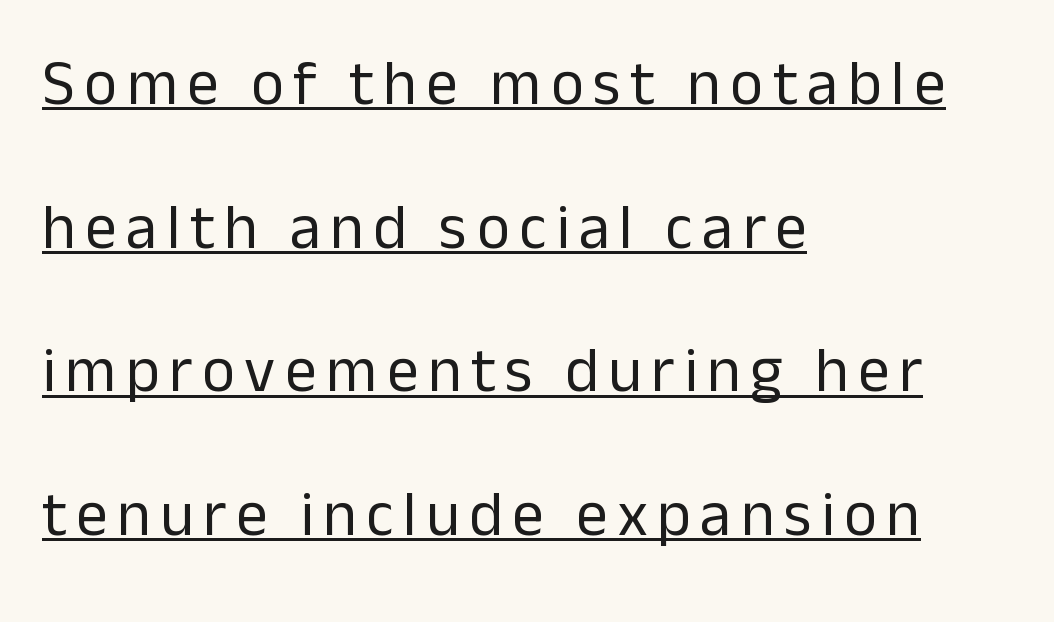
{"serif": "no", "italic": "no", "bold": "no", "weight": "regular", "width": "normal", "stroke_contrast": "low", "x_height": "medium", "monospaced": "no", "underline": "yes", "align": "left", "line_spacing": "loose", "line_spacing_ratio": 2.28, "glyph_px": 63}
